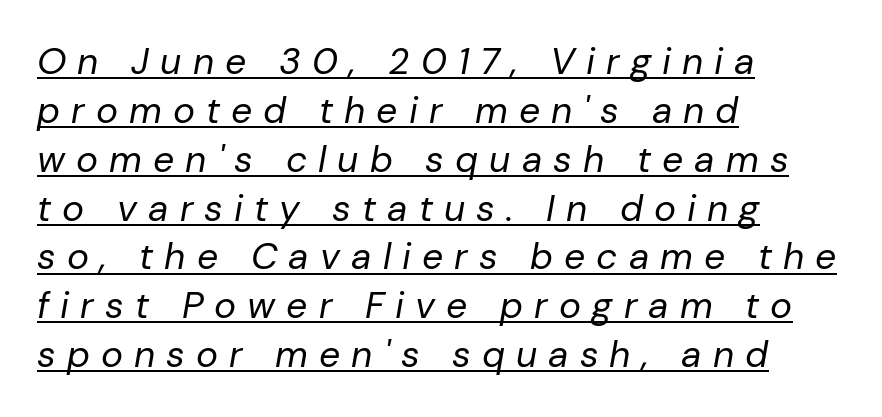
The image shows 37 px regular-weight type, italic (leaning right); set left-aligned, normal line spacing (1.32x), unusually wide letter spacing (+0.3 em), underlined; low stroke contrast and a medium x-height.
